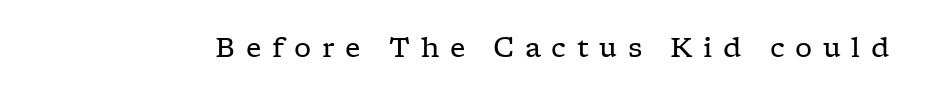
Q: Is the text bold? A: No.
Q: Is the text italic (slanted)? A: No, it is upright.
Q: Is the text underlined? A: No.
Q: Is the spacing between letters normal or unusually wide? A: Unusually wide.
